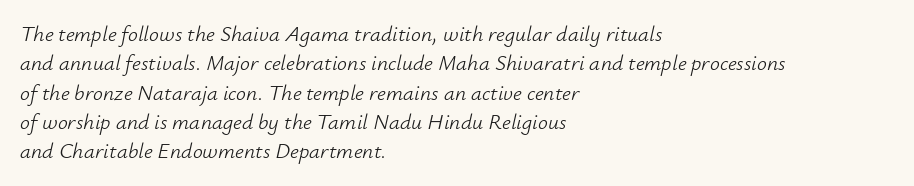
In terms of letterspacing, this is plain default setting. Leading matches the norm, producing a regular column. The words here are not underlined. When letters slant like this, we call the style italic.
